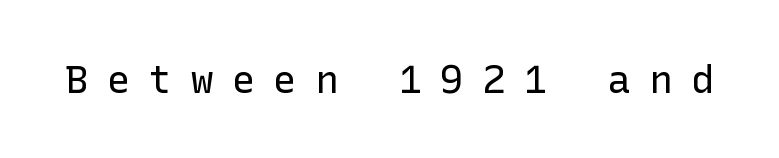
{"serif": "no", "italic": "no", "bold": "no", "weight": "regular", "width": "normal", "stroke_contrast": "low", "x_height": "medium", "underline": "no", "letter_spacing": "wide", "letter_spacing_em": 0.47, "glyph_px": 39}
